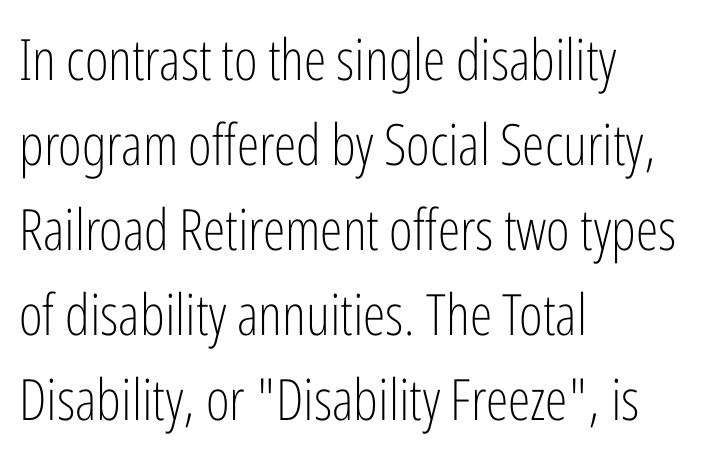
Caption: face not bold, strokes unweighted. The letters stand straight up with perfectly vertical stems. Quick note: interline space is typical. This rendering employs a face without finishing strokes, i.e., a sans-serif. Look at the tracking — it's just the regular setting, nothing added.
